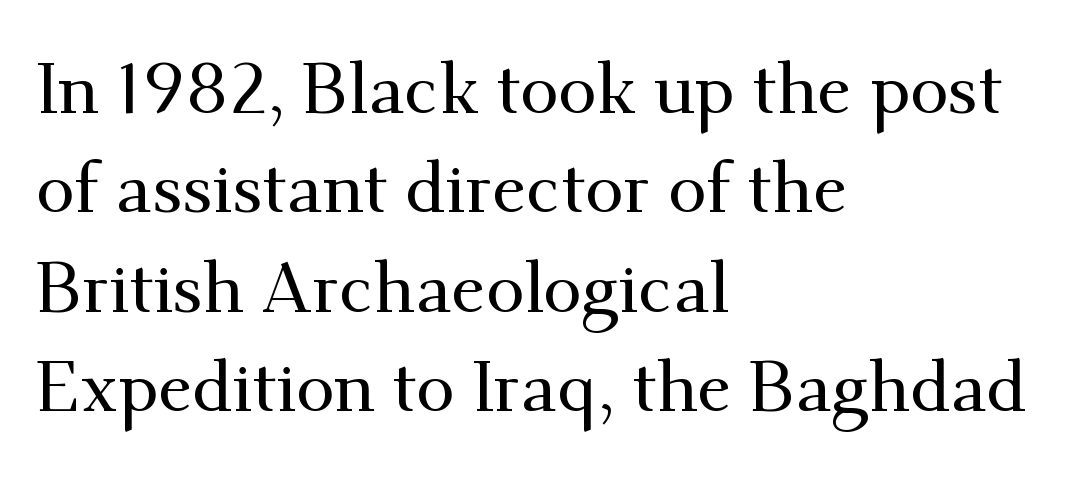
The specimen omits any rule beneath the text block's lines. These lines were composed using upright roman letters. Caption: standard tracking, unaltered. Notice how the passage keeps a crisp vertical edge on the left only. Rows of type keep a routine distance in the vertical direction.
